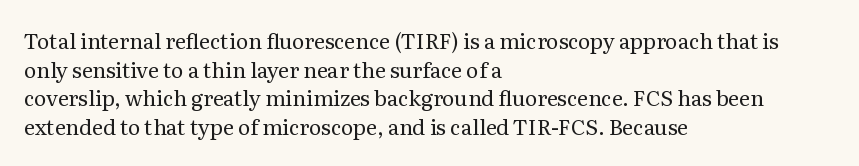
The image shows 21 px text type, upright; set left-aligned, normal line spacing (1.36x), normal letter spacing, not underlined.
